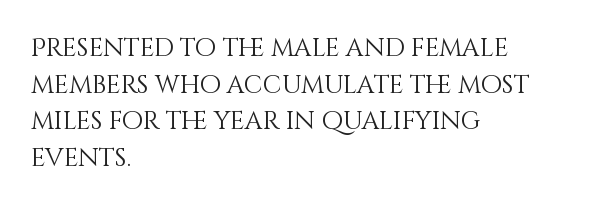
Q: Is the text bold? A: No.
Q: Is the text italic (slanted)? A: No, it is upright.
Q: Is the text underlined? A: No.
Q: How is the paragraph aligned? A: Left-aligned.
Q: Is the spacing between letters normal or unusually wide? A: Normal.
Q: Is the spacing between lines tight, normal or loose? A: Normal.
